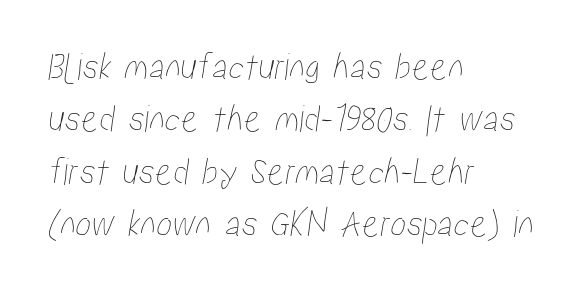
Q: Is the text underlined? A: No.
Q: How is the paragraph aligned? A: Left-aligned.
Q: Is the spacing between letters normal or unusually wide? A: Normal.
Q: Is the spacing between lines tight, normal or loose? A: Normal.
Q: Width (condensed, normal, or wide)? A: Condensed.
Q: Stroke contrast? A: Low.
Q: x-height? A: Medium.
Q: Monospaced? A: No.
